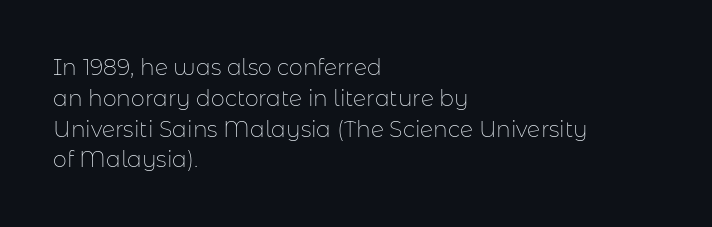
The image shows 22 px text type, upright; set left-aligned, normal line spacing (1.4x), normal letter spacing, not underlined.
